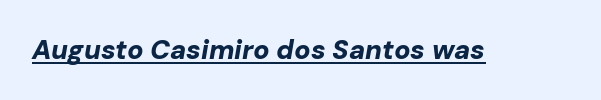
Heavy-handed strokes throughout: this text is bold. It's the slanting kind of type. This sample uses plain, unmodified letter spacing. This is underlined copy, the kind a proofreader might mark for attention.
